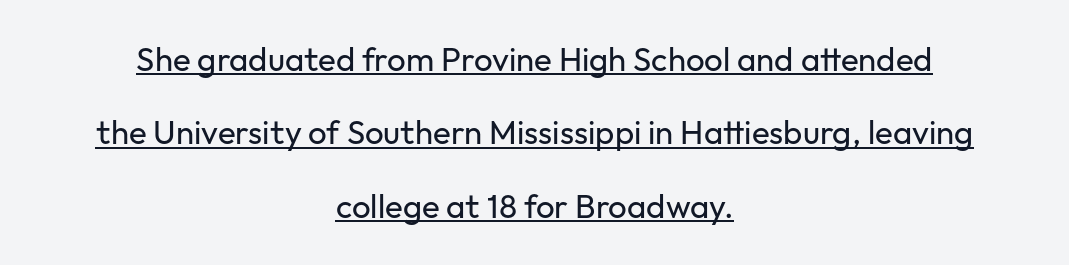
{"serif": "no", "italic": "no", "bold": "no", "weight": "regular", "width": "normal", "stroke_contrast": "low", "x_height": "medium", "monospaced": "no", "underline": "yes", "align": "center", "line_spacing": "loose", "line_spacing_ratio": 2.22, "letter_spacing": "normal", "letter_spacing_em": 0.0, "glyph_px": 33}
